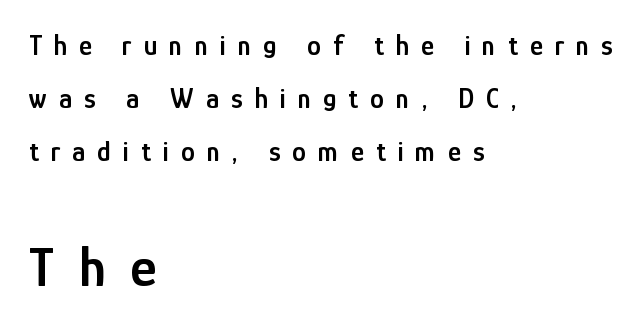
{"serif": "no", "italic": "no", "bold": "semi", "weight": "semibold", "width": "condensed", "stroke_contrast": "low", "x_height": "medium", "monospaced": "no", "underline": "no", "align": "left", "line_spacing": "loose", "line_spacing_ratio": 1.9, "letter_spacing": "wide", "letter_spacing_em": 0.43, "larger_block": "second", "size_ratio": 2.04, "glyph_px": 57}
